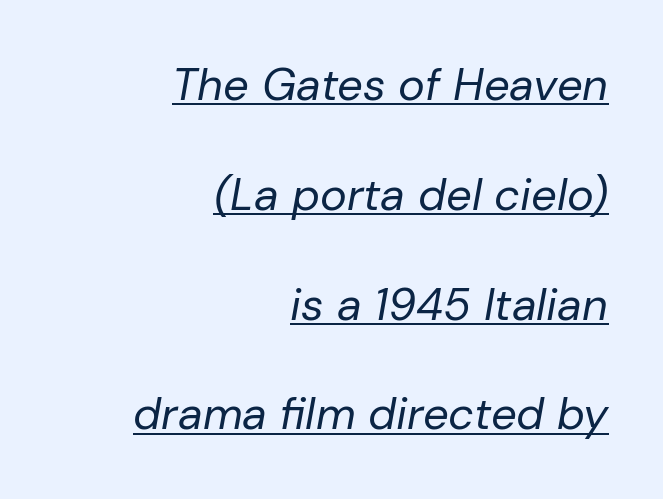
{"italic": "yes", "lean": "right", "slant_degrees": 10, "bold": "no", "weight": "regular", "width": "normal", "stroke_contrast": "low", "x_height": "medium", "monospaced": "no", "underline": "yes", "align": "right", "line_spacing": "loose", "line_spacing_ratio": 2.44, "letter_spacing": "normal", "letter_spacing_em": 0.0, "glyph_px": 45}
